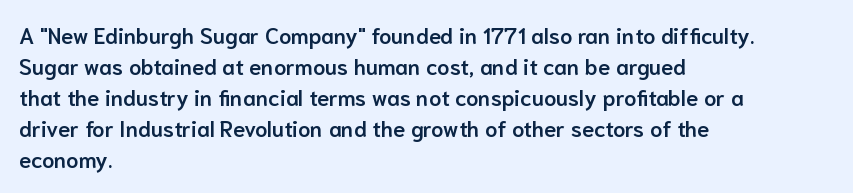
Does extra space separate the letters? No, they use regular spacing. Italic? Not at all — the glyphs are vertical. Notice how the passage keeps a crisp vertical edge on the left only. In terms of leading, this rendering sits right in the middle.
